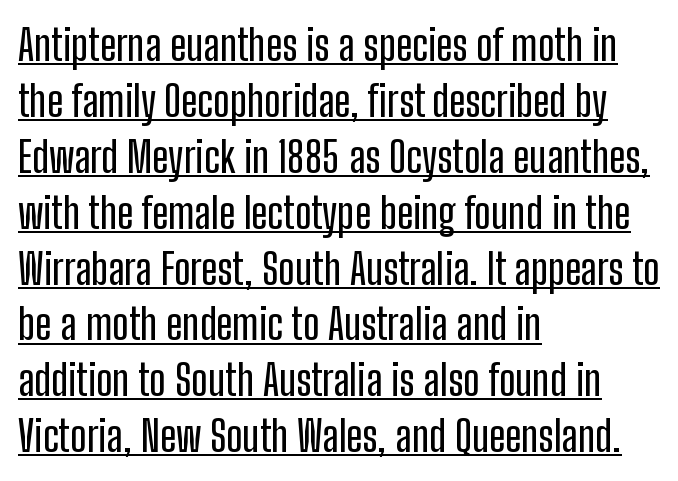
The image shows 43 px condensed sans-serif type, upright; set left-aligned, normal line spacing (1.3x), normal letter spacing, underlined; low stroke contrast and a medium x-height.
